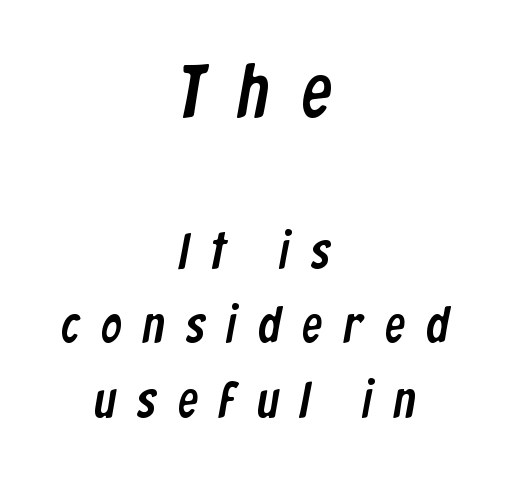
{"serif": "no", "width": "condensed", "stroke_contrast": "low", "x_height": "medium", "monospaced": "no", "underline": "no", "align": "center", "line_spacing": "normal", "line_spacing_ratio": 1.47, "letter_spacing": "wide", "letter_spacing_em": 0.42, "larger_block": "first", "size_ratio": 1.49, "glyph_px": 76}
